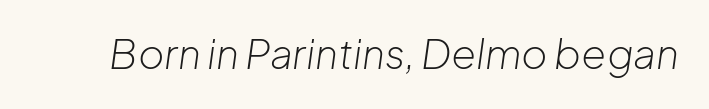
The space beneath each line is pristine and unruled. The font sits on the lighter half of the weight spectrum, regular included. An italicized treatment has been applied to the whole sample. Is this a fixed-width face? No — the glyphs have proportional, varying widths. Tracking value appears to be zero — textbook default spacing.
